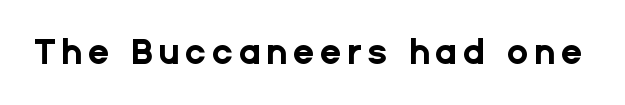
Unlike a traditional serif, this face leaves its strokes unadorned. This sample uses an upright cut, with every glyph sitting square on the baseline. A bare baseline throughout the passage. Do the characters align in a grid? No, the font is proportional. Bold? Absolutely — the strokes are thick and heavy.
